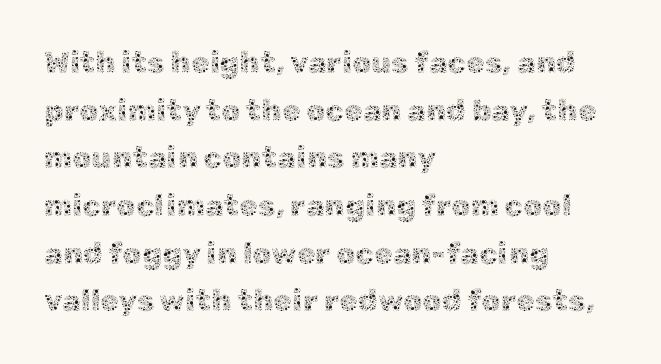
The image shows 30 px thin type, upright; set left-aligned, normal line spacing (1.59x), normal letter spacing, not underlined; a medium x-height.
